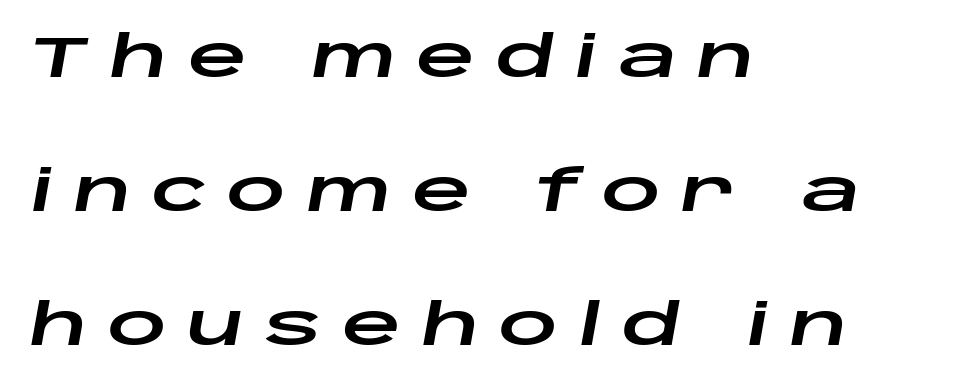
The image shows 58 px wide type, italic (leaning right); set left-aligned, loose line spacing (2.31x), unusually wide letter spacing (+0.35 em), not underlined; low stroke contrast and a large x-height.
